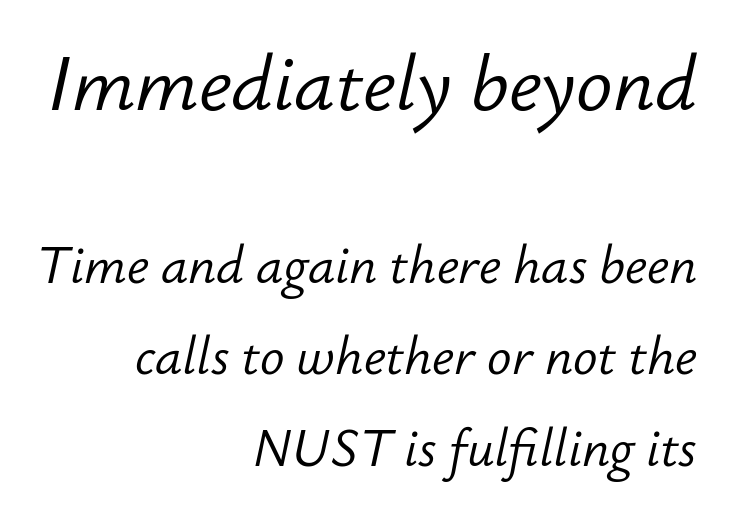
Q: Is the text bold? A: No.
Q: Is the text italic (slanted)? A: Yes, it leans right by about 12 degrees.
Q: Is the text underlined? A: No.
Q: How is the paragraph aligned? A: Right-aligned.
Q: Is the spacing between letters normal or unusually wide? A: Normal.
Q: Which block of text is set in a larger size, the first (top) or the second (bottom)? A: The first (top) one.
Q: Width (condensed, normal, or wide)? A: Normal.
Q: Stroke contrast? A: Low.
Q: x-height? A: Small.
Q: Monospaced? A: No.
